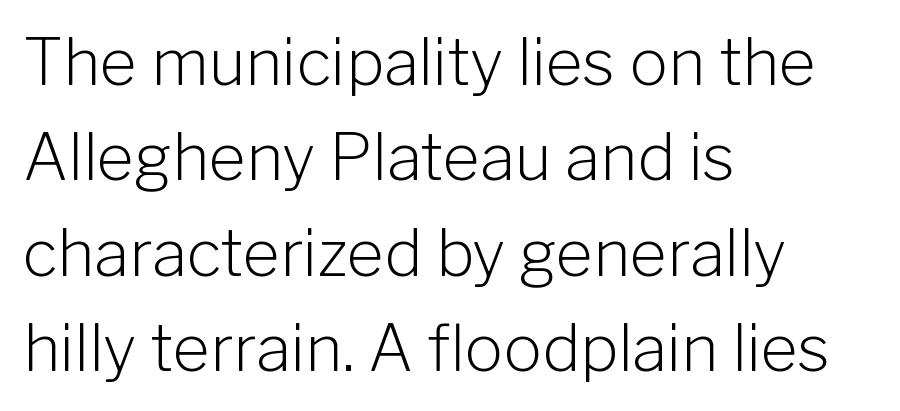
The image shows 64 px light sans-serif type, upright; set left-aligned, normal line spacing (1.49x), normal letter spacing, not underlined; low stroke contrast and a medium x-height.
